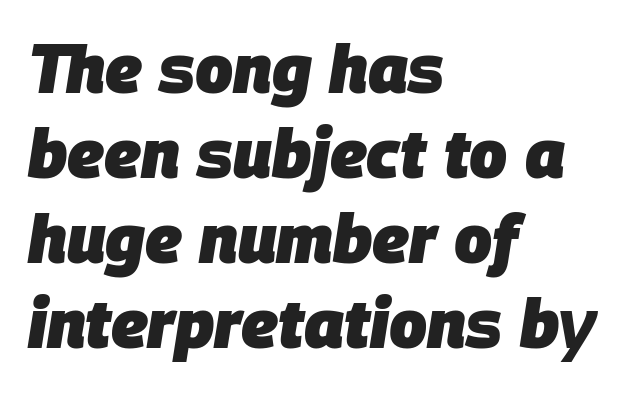
{"italic": "yes", "lean": "right", "slant_degrees": 9, "bold": "yes", "weight": "heavy", "width": "normal", "stroke_contrast": "low", "x_height": "large", "monospaced": "no", "underline": "no", "align": "left", "line_spacing": "normal", "line_spacing_ratio": 1.27, "letter_spacing": "normal", "letter_spacing_em": 0.0, "glyph_px": 67}
